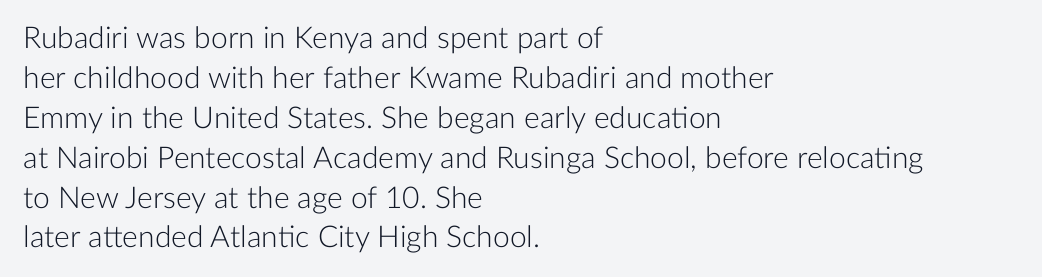
Q: Is the text bold? A: No.
Q: Is the text italic (slanted)? A: No, it is upright.
Q: Is the typeface a serif or a sans-serif typeface? A: Sans-serif.
Q: Is the text underlined? A: No.
Q: How is the paragraph aligned? A: Left-aligned.
Q: Is the spacing between letters normal or unusually wide? A: Normal.
Q: Is the spacing between lines tight, normal or loose? A: Normal.
Q: Width (condensed, normal, or wide)? A: Normal.
Q: Stroke contrast? A: Low.
Q: x-height? A: Medium.
Q: Monospaced? A: No.
